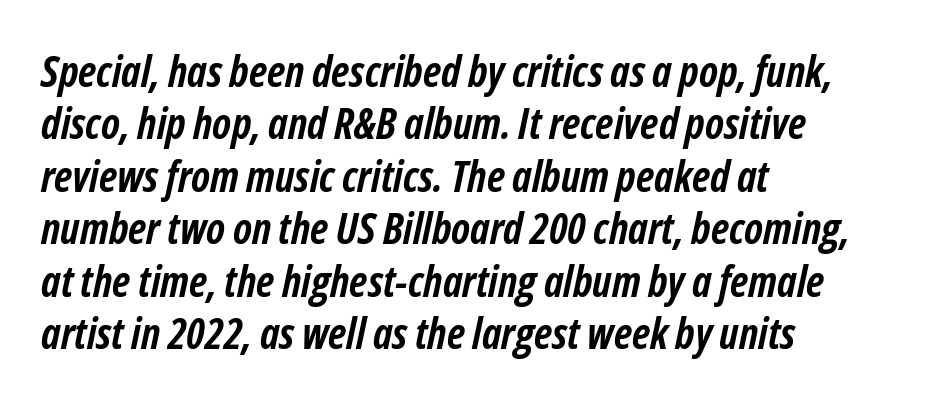
The image shows 43 px semibold, condensed type, italic (leaning right); set left-aligned, line spacing 1.22x, normal letter spacing, not underlined; low stroke contrast and a medium x-height.
